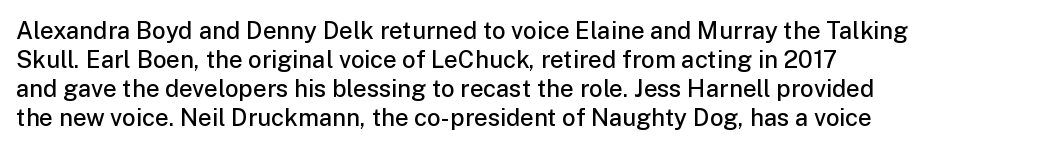
A fair bit of extra ink — the face is semibold, not bold. Reading down the block, your eye returns to a fixed left position each line. Style check: upright. Compared with typical body copy, the letter spacing here is the same. The passage shown is not underscored anywhere.
